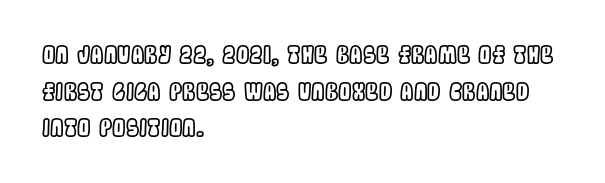
{"italic": "no", "underline": "no", "align": "left", "line_spacing": "normal", "line_spacing_ratio": 1.53, "letter_spacing": "normal", "letter_spacing_em": 0.0, "glyph_px": 24}
